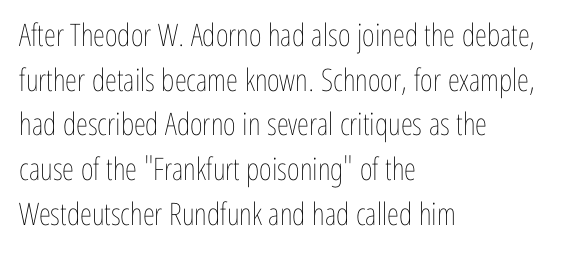
Q: Is the text bold? A: No.
Q: Is the text italic (slanted)? A: No, it is upright.
Q: Is the text underlined? A: No.
Q: How is the paragraph aligned? A: Left-aligned.
Q: Is the spacing between letters normal or unusually wide? A: Normal.
Q: Is the spacing between lines tight, normal or loose? A: Normal.
Q: Width (condensed, normal, or wide)? A: Condensed.
Q: Stroke contrast? A: Low.
Q: x-height? A: Medium.
Q: Monospaced? A: No.
